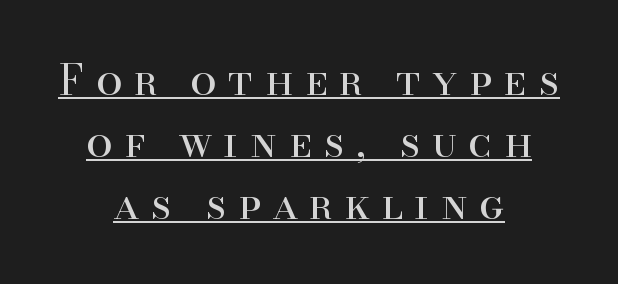
{"serif": "yes", "italic": "no", "bold": "no", "weight": "regular", "width": "normal", "stroke_contrast": "high", "x_height": "small", "monospaced": "no", "underline": "yes", "align": "center", "line_spacing": "normal", "line_spacing_ratio": 1.48, "letter_spacing": "wide", "letter_spacing_em": 0.28, "glyph_px": 42}
